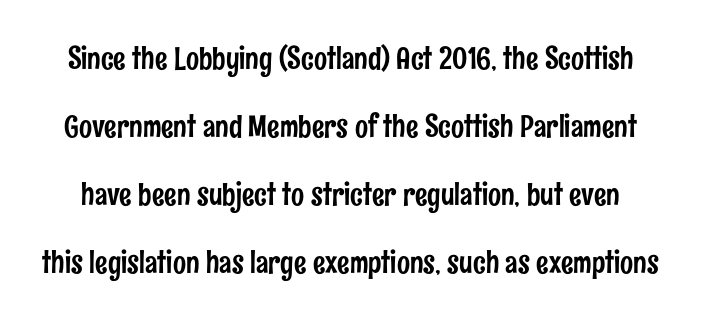
{"serif": "no", "italic": "no", "width": "condensed", "stroke_contrast": "low", "x_height": "medium", "monospaced": "no", "underline": "no", "line_spacing": "loose", "line_spacing_ratio": 2.19, "letter_spacing": "normal", "letter_spacing_em": 0.0, "glyph_px": 31}
